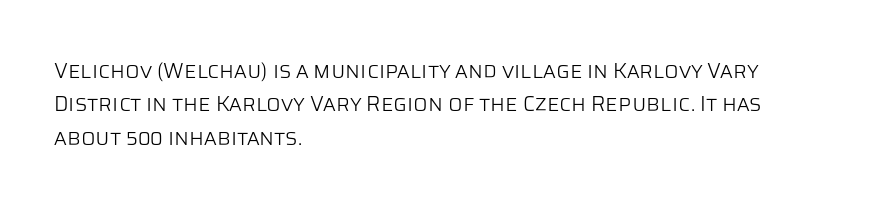
{"italic": "no", "bold": "no", "underline": "no", "align": "left", "line_spacing": "normal", "line_spacing_ratio": 1.59, "letter_spacing": "normal", "letter_spacing_em": 0.0, "glyph_px": 21}
